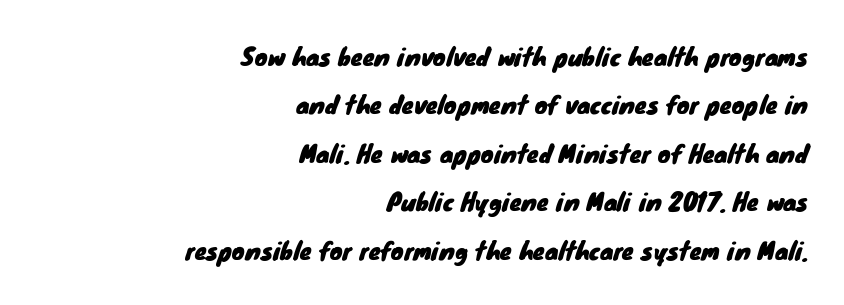
{"underline": "no", "align": "right", "line_spacing": "loose", "line_spacing_ratio": 2.02, "letter_spacing": "normal", "letter_spacing_em": 0.0, "glyph_px": 24}
